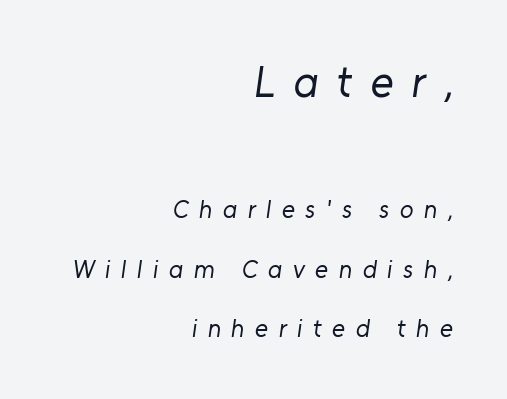
Q: Is the text bold? A: No.
Q: Is the typeface a serif or a sans-serif typeface? A: Sans-serif.
Q: Is the text underlined? A: No.
Q: How is the paragraph aligned? A: Right-aligned.
Q: Is the spacing between letters normal or unusually wide? A: Unusually wide.
Q: Is the spacing between lines tight, normal or loose? A: Loose.
Q: Which block of text is set in a larger size, the first (top) or the second (bottom)? A: The first (top) one.
Q: Width (condensed, normal, or wide)? A: Normal.
Q: Stroke contrast? A: Low.
Q: x-height? A: Medium.
Q: Monospaced? A: No.
